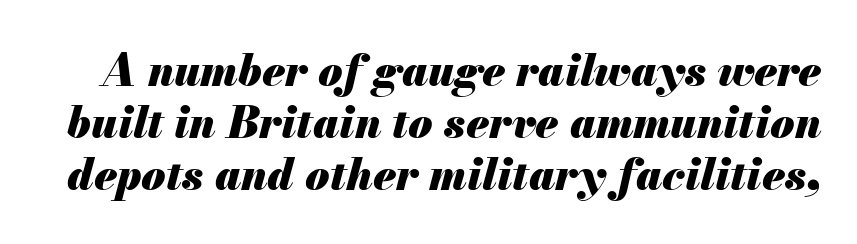
{"italic": "yes", "lean": "right", "slant_degrees": 13, "bold": "yes", "weight": "heavy", "width": "normal", "stroke_contrast": "medium", "x_height": "small", "monospaced": "no", "underline": "no", "line_spacing_ratio": 1.18, "letter_spacing": "normal", "letter_spacing_em": 0.0, "glyph_px": 44}
